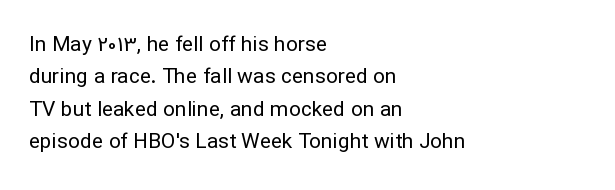
Words float on clear page, feet unadorned. Letters have the restrained weight of plain body copy at most. Horizontal alignment here is leftward, the default for most running prose. Whoever set this chose a conventional vertical rhythm. This sample uses an upright cut, with every glyph sitting square on the baseline.
